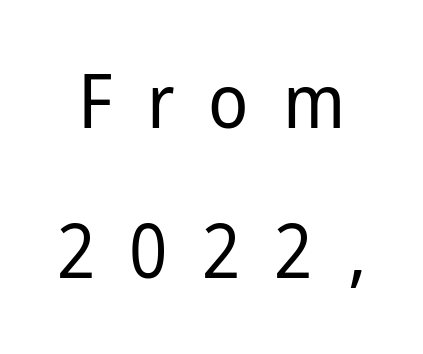
Q: Is the text bold? A: No.
Q: Is the text italic (slanted)? A: No, it is upright.
Q: Is the typeface a serif or a sans-serif typeface? A: Sans-serif.
Q: Is the text underlined? A: No.
Q: Is the spacing between letters normal or unusually wide? A: Unusually wide.
Q: Is the spacing between lines tight, normal or loose? A: Loose.
Q: Width (condensed, normal, or wide)? A: Normal.
Q: Stroke contrast? A: Low.
Q: x-height? A: Medium.
Q: Monospaced? A: No.
